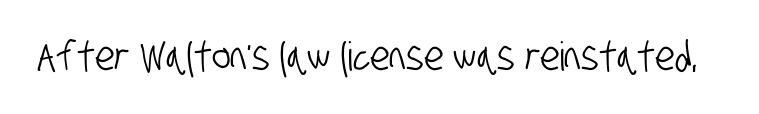
The image shows 40 px condensed sans-serif type; set normal letter spacing, not underlined; low stroke contrast and a large x-height.
